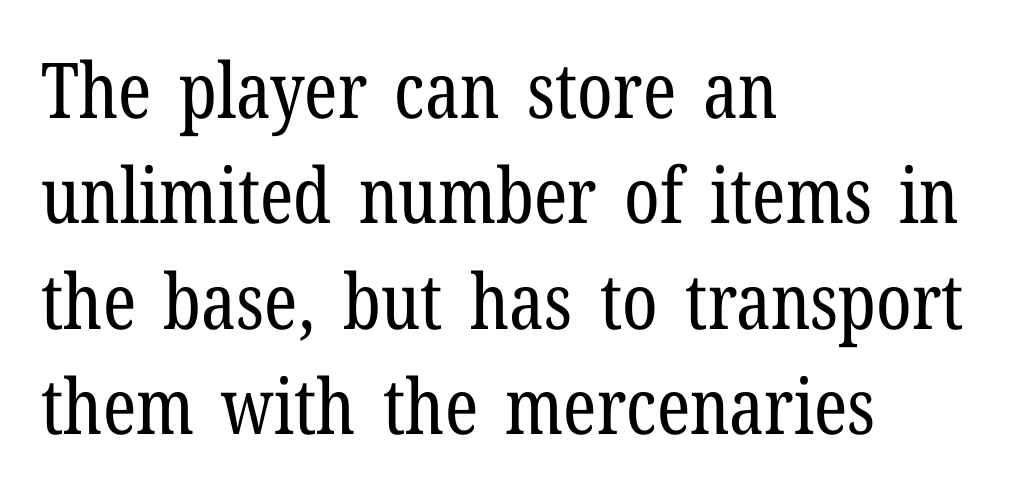
The weight tops out at a normal text grade. This block has exactly the height ordinary leading produces. Think of a printed novel: that variable character pitch is what you see here. Nothing unusual about the tracking: characters are spaced as the font intends. The rag falls on the right side of this text block. Does the type have serifs? Yes, each stem ends in a small foot.
